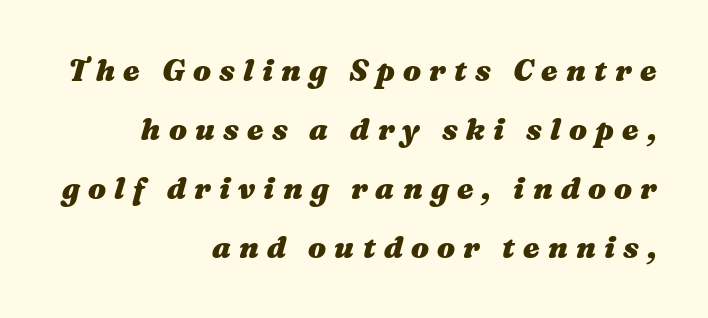
Q: Is the text bold? A: Yes.
Q: Is the text italic (slanted)? A: Yes, it leans right by about 16 degrees.
Q: Is the text underlined? A: No.
Q: How is the paragraph aligned? A: Right-aligned.
Q: Is the spacing between letters normal or unusually wide? A: Unusually wide.
Q: Is the spacing between lines tight, normal or loose? A: Loose.
Q: Width (condensed, normal, or wide)? A: Wide.
Q: Stroke contrast? A: Medium.
Q: x-height? A: Medium.
Q: Monospaced? A: No.
